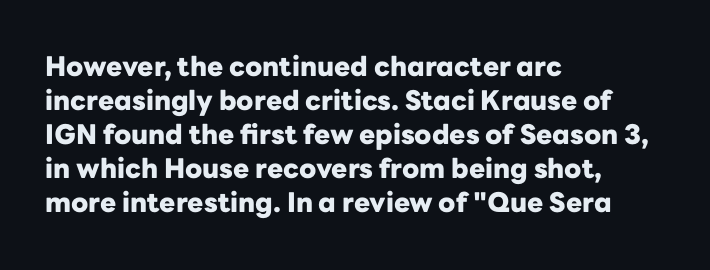
The image shows 27 px bold type, upright; set left-aligned, normal line spacing (1.26x), normal letter spacing, not underlined.
